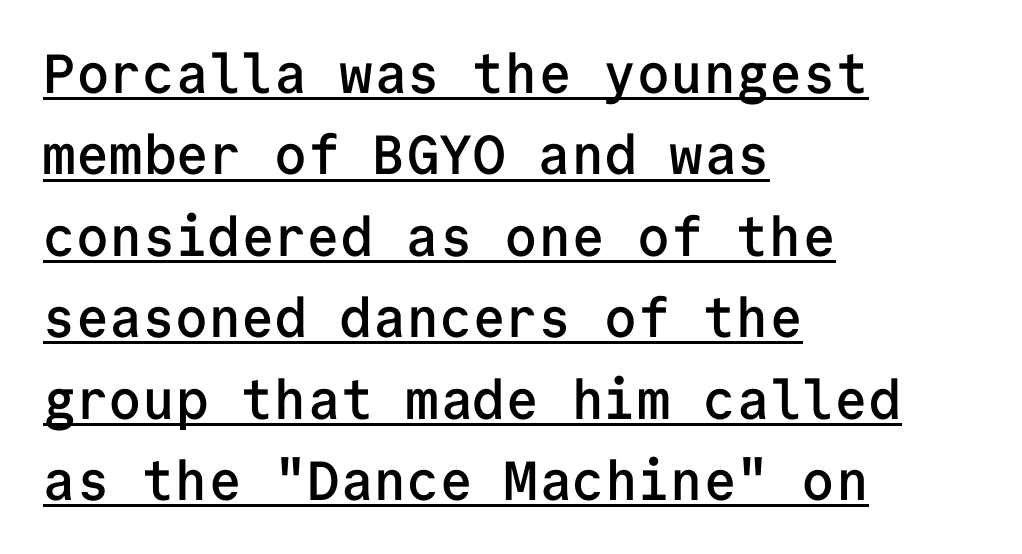
The image shows 55 px semibold sans-serif type, upright, monospaced; set left-aligned, normal line spacing (1.48x), normal letter spacing, underlined; low stroke contrast and a medium x-height.
